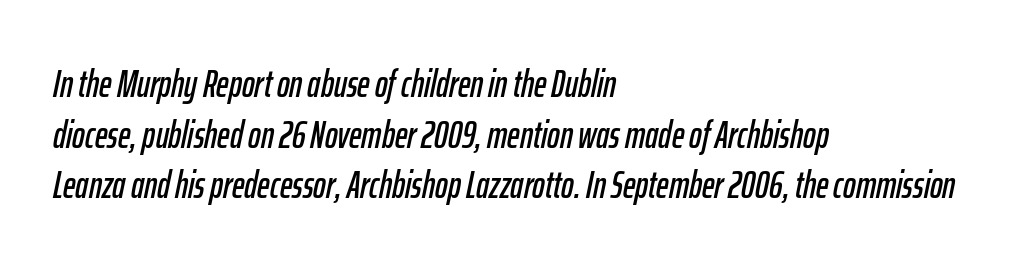
{"italic": "yes", "lean": "right", "slant_degrees": 12, "width": "condensed", "stroke_contrast": "low", "x_height": "medium", "monospaced": "no", "underline": "no", "align": "left", "line_spacing": "normal", "line_spacing_ratio": 1.33, "letter_spacing": "normal", "letter_spacing_em": 0.0, "glyph_px": 38}
